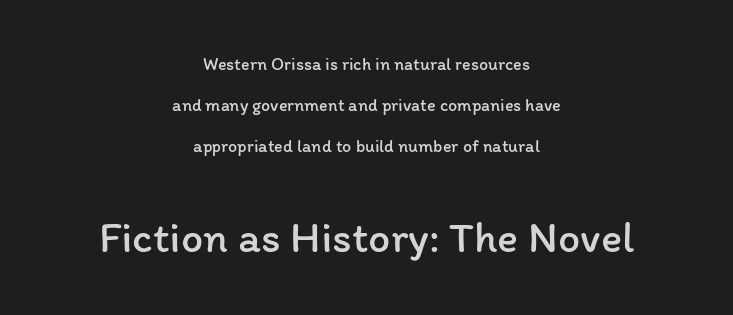
The image shows 44 px regular-weight type, upright; set centered, loose line spacing (2.27x), normal letter spacing, not underlined; the second (bottom) block is 2.44x larger; low stroke contrast and a medium x-height.
